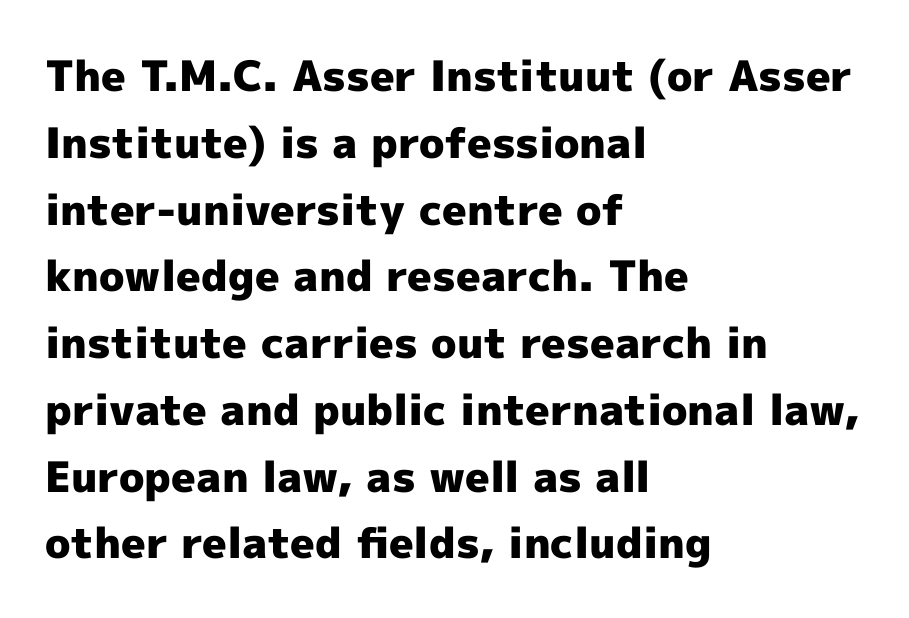
{"serif": "no", "italic": "no", "bold": "yes", "weight": "heavy", "width": "normal", "x_height": "medium", "monospaced": "no", "underline": "no", "align": "left", "line_spacing": "normal", "line_spacing_ratio": 1.59, "letter_spacing": "normal", "letter_spacing_em": 0.0, "glyph_px": 42}
